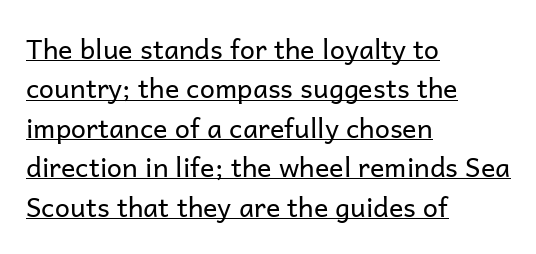
The image shows 27 px text type, upright; set left-aligned, normal line spacing (1.46x), normal letter spacing, underlined.
